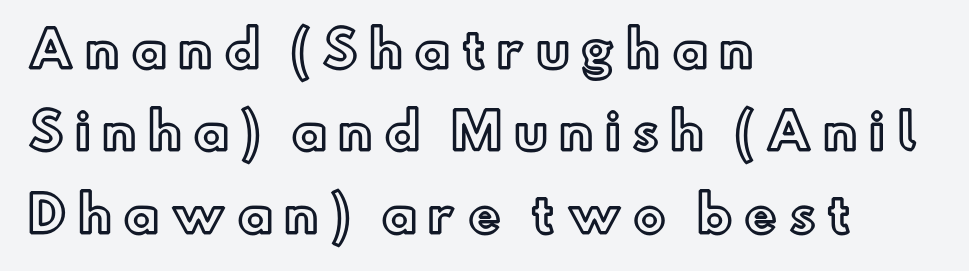
Unmarked baselines from the first word to the last. Each word looks stretched out because of the extra space between its letters. Italic: no, the glyphs are upright roman. Visually the block forms a straight wall on the left and a jagged coastline on the right.
